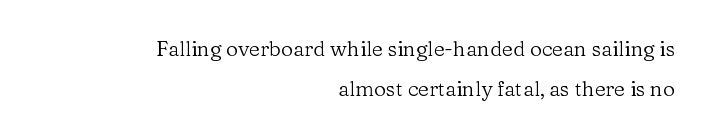
Q: Is the text bold? A: No.
Q: Is the text italic (slanted)? A: No, it is upright.
Q: Is the text underlined? A: No.
Q: How is the paragraph aligned? A: Right-aligned.
Q: Is the spacing between letters normal or unusually wide? A: Normal.
Q: Is the spacing between lines tight, normal or loose? A: Loose.
